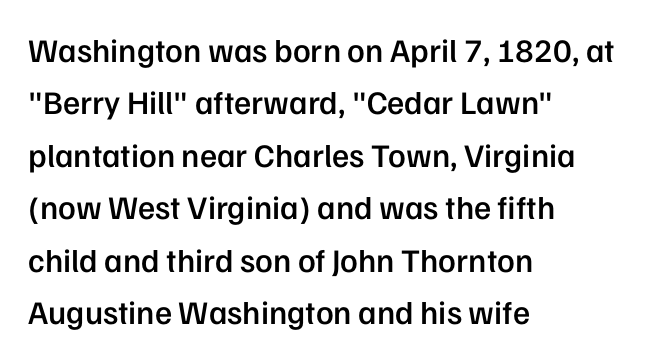
Compared with typical body copy, the letter spacing here is the same. Do the letters lean? They stand straight. Each line starts at the same left margin while the right side varies. Underlining? Definitely not there. A sans-serif font was chosen for this passage.
